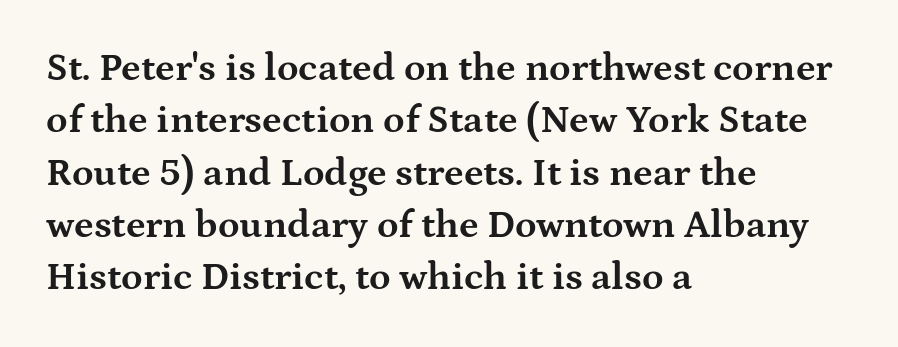
{"serif": "yes", "italic": "no", "bold": "yes", "weight": "bold", "width": "wide", "stroke_contrast": "medium", "x_height": "medium", "monospaced": "no", "underline": "no", "align": "left", "line_spacing": "normal", "line_spacing_ratio": 1.34, "letter_spacing": "normal", "letter_spacing_em": 0.0, "glyph_px": 39}
